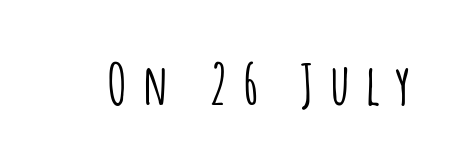
The image shows 56 px condensed sans-serif type, upright; set unusually wide letter spacing (+0.27 em), not underlined; low stroke contrast and a large x-height.
